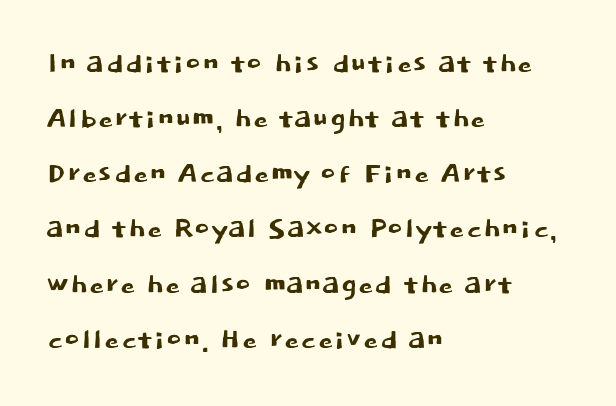
Q: Is the text italic (slanted)? A: No, it is upright.
Q: Is the typeface a serif or a sans-serif typeface? A: Sans-serif.
Q: Is the text underlined? A: No.
Q: How is the paragraph aligned? A: Left-aligned.
Q: Is the spacing between letters normal or unusually wide? A: Normal.
Q: Is the spacing between lines tight, normal or loose? A: Normal.
Q: Width (condensed, normal, or wide)? A: Normal.
Q: Stroke contrast? A: Low.
Q: x-height? A: Large.
Q: Monospaced? A: No.
